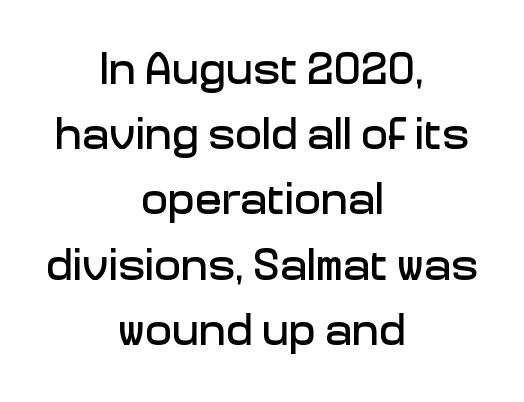
The image shows 45 px sans-serif type, upright; set centered, normal line spacing (1.45x), normal letter spacing, not underlined; low stroke contrast and a medium x-height.
